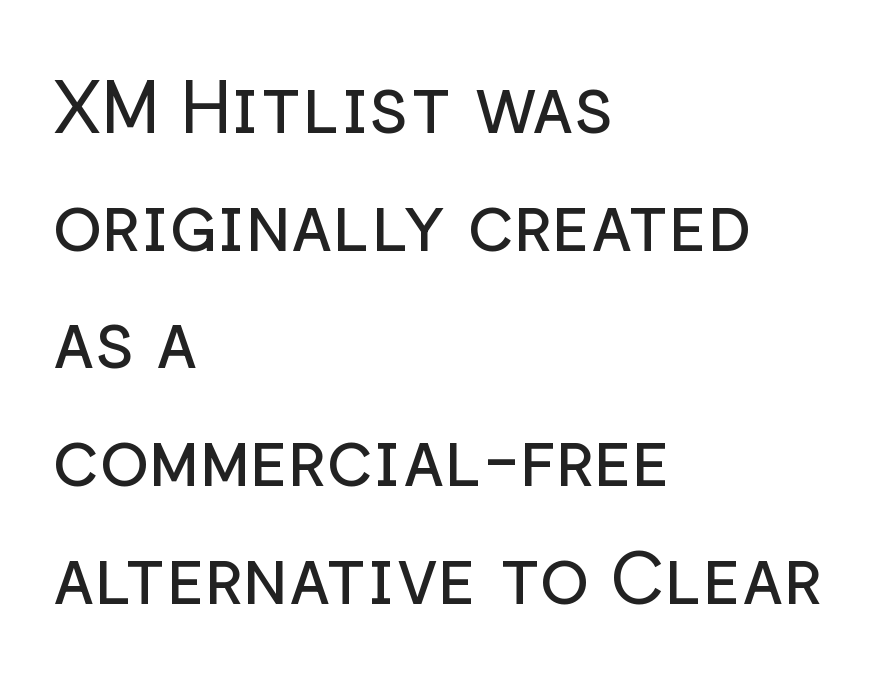
A quiet, ordinary-to-light weight characterises the typeface. This sample uses plain, unmodified letter spacing. Type style note: lacks serifs. Unlike italic type, these characters show no tilt at all. Words float on clear page, feet unadorned. The rendering anchors every line to the left-hand side.
